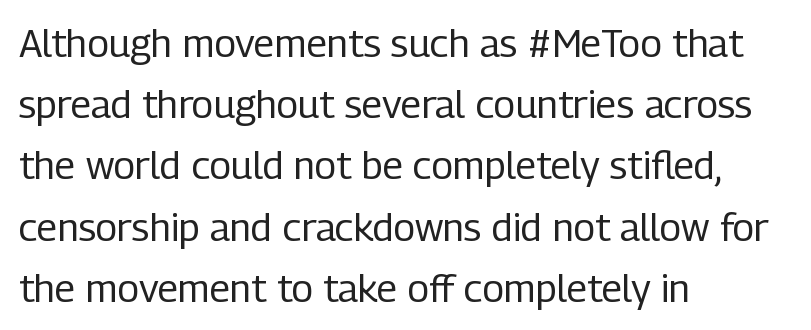
The image shows 39 px regular-weight, condensed sans-serif type, upright; set left-aligned, normal line spacing (1.57x), normal letter spacing, not underlined; low stroke contrast and a medium x-height.
